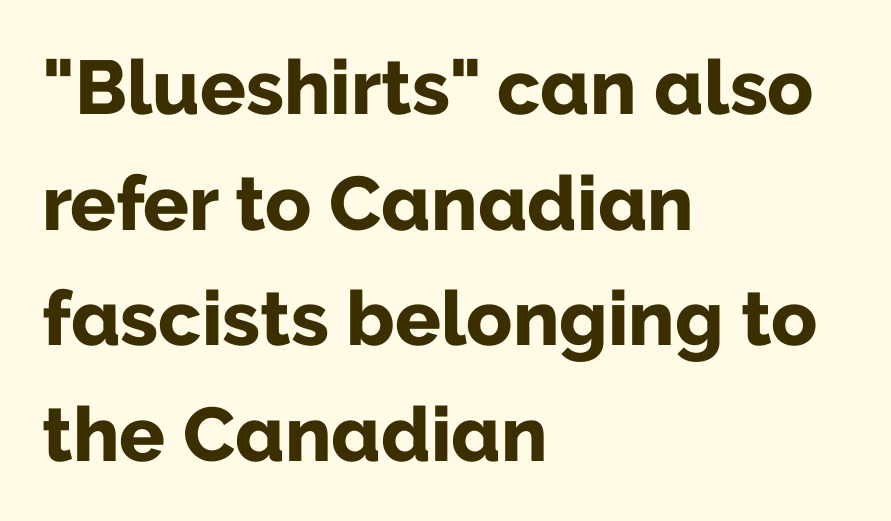
Q: Is the text bold? A: Yes.
Q: Is the text italic (slanted)? A: No, it is upright.
Q: Is the typeface a serif or a sans-serif typeface? A: Sans-serif.
Q: Is the text underlined? A: No.
Q: How is the paragraph aligned? A: Left-aligned.
Q: Is the spacing between letters normal or unusually wide? A: Normal.
Q: Is the spacing between lines tight, normal or loose? A: Normal.
Q: Width (condensed, normal, or wide)? A: Normal.
Q: Stroke contrast? A: Low.
Q: x-height? A: Medium.
Q: Monospaced? A: No.
